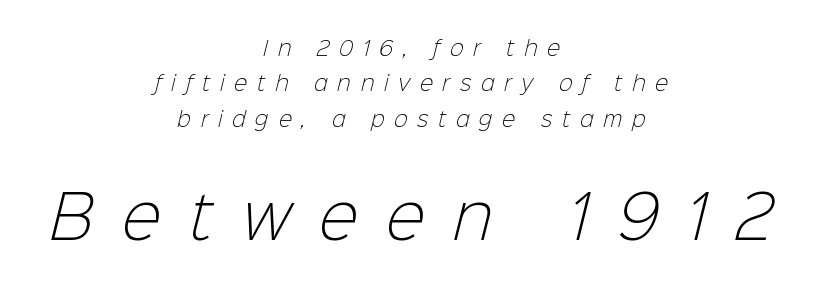
{"serif": "no", "bold": "no", "weight": "light", "width": "normal", "stroke_contrast": "low", "x_height": "medium", "monospaced": "no", "underline": "no", "align": "center", "line_spacing_ratio": 1.77, "letter_spacing": "wide", "letter_spacing_em": 0.49, "larger_block": "second", "size_ratio": 2.95, "glyph_px": 59}
